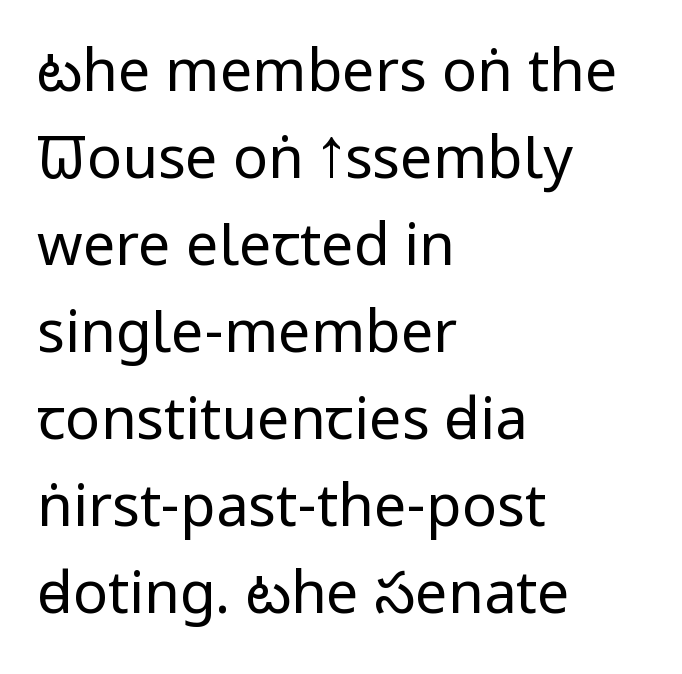
The image shows 58 px regular-weight, condensed sans-serif type, upright; set left-aligned, normal line spacing (1.5x), normal letter spacing, not underlined; low stroke contrast and a large x-height.
